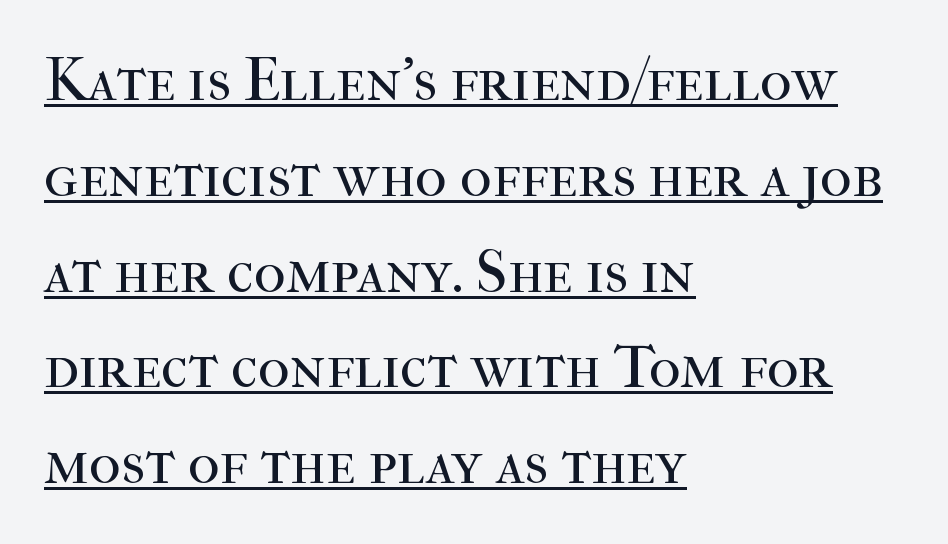
There is no visible air inserted between adjacent glyphs. The rendering uses a moderate line-height, typical for paragraphs. A typographer would call this underscored text. To sum up the face: it has serifs. Each stroke keeps to a modest, everyday thickness or less. The face used here is proportionally spaced, like ordinary book or web type.
